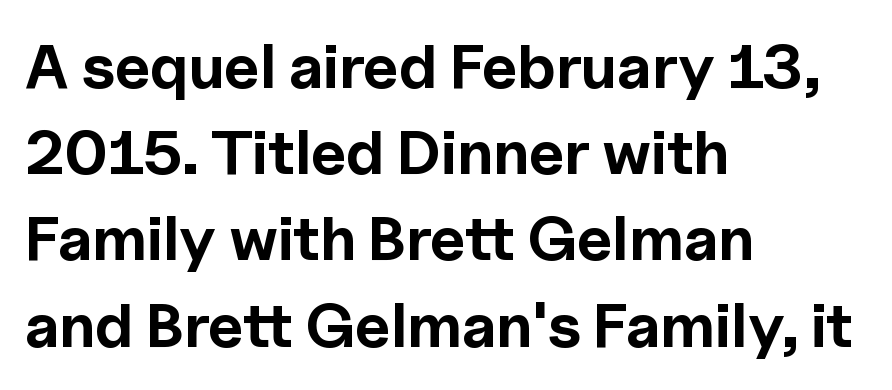
{"serif": "no", "italic": "no", "bold": "yes", "weight": "bold", "width": "normal", "x_height": "medium", "monospaced": "no", "underline": "no", "align": "left", "line_spacing": "normal", "line_spacing_ratio": 1.39, "letter_spacing": "normal", "letter_spacing_em": 0.0, "glyph_px": 62}
